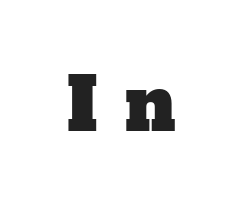
The image shows 73 px serif type; set unusually wide letter spacing (+0.38 em), not underlined; low stroke contrast and a medium x-height.
